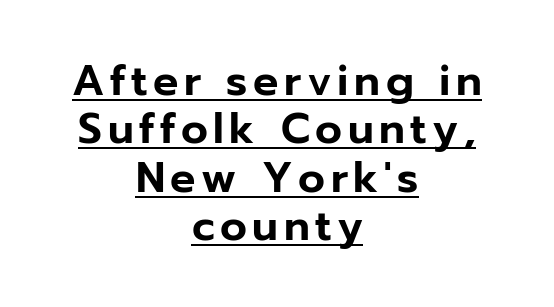
The image shows 42 px sans-serif type, upright; set centered, tight line spacing (1.15x), underlined; low stroke contrast and a medium x-height.
